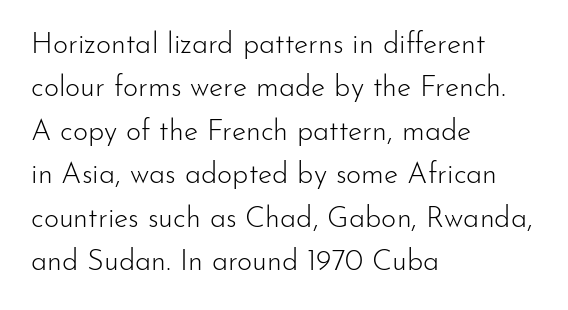
Reading down the column, the eye jumps a familiar distance to each next line. Proportional: the letters do not fall into vertical columns. Each row of text sits above clean, open space. This sample is left-justified, so line endings fall wherever the words run out. The typography opts for an upright posture over an oblique one.
